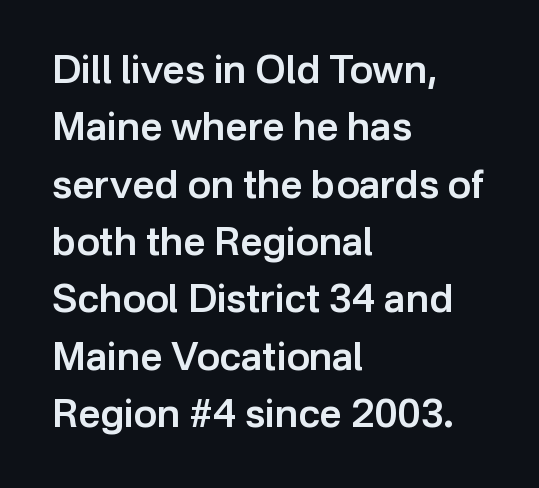
The image shows 39 px semibold sans-serif type, upright; set left-aligned, normal line spacing (1.47x), normal letter spacing, not underlined; low stroke contrast and a medium x-height.
